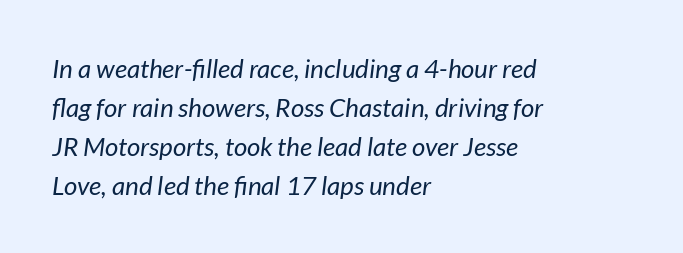
The image shows 26 px text type, italic (leaning right); set left-aligned, normal line spacing (1.5x), normal letter spacing, not underlined.
